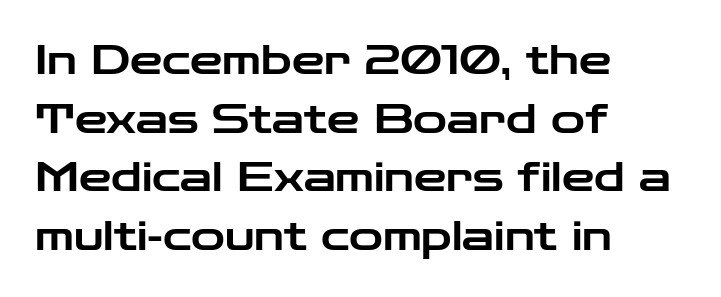
Q: Is the text italic (slanted)? A: No, it is upright.
Q: Is the typeface a serif or a sans-serif typeface? A: Sans-serif.
Q: Is the text underlined? A: No.
Q: How is the paragraph aligned? A: Left-aligned.
Q: Is the spacing between letters normal or unusually wide? A: Normal.
Q: Is the spacing between lines tight, normal or loose? A: Normal.
Q: Width (condensed, normal, or wide)? A: Wide.
Q: Stroke contrast? A: Low.
Q: x-height? A: Medium.
Q: Monospaced? A: No.
